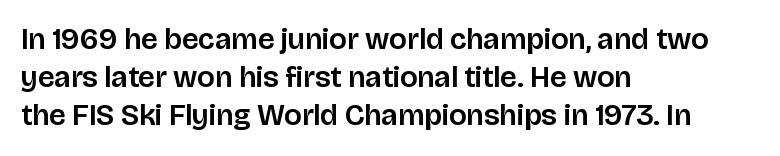
The image shows 30 px sans-serif type, upright; set left-aligned, normal line spacing (1.27x), normal letter spacing, not underlined; low stroke contrast and a large x-height.
